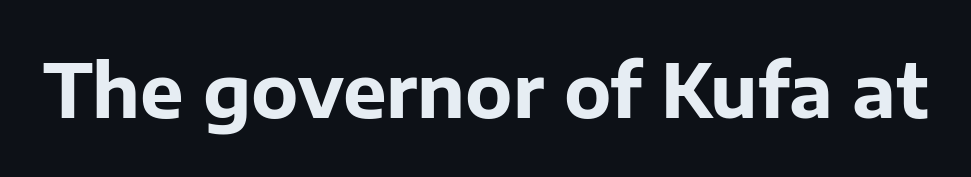
It's the straight-up-and-down kind of type. Here the designer chose a conventional face with non-uniform glyph widths. Standard letterfit; no display-style spreading of the glyphs. Lines of text with bare space underneath. Strong, thick strokes mark this as bold type. The font family rendered here belongs to the sans-serif group.
